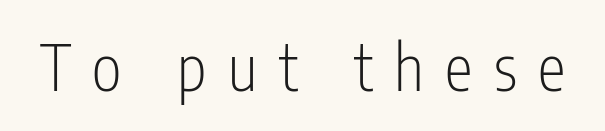
The image shows 63 px light, condensed sans-serif type, upright; set unusually wide letter spacing (+0.34 em), not underlined; low stroke contrast and a medium x-height.
